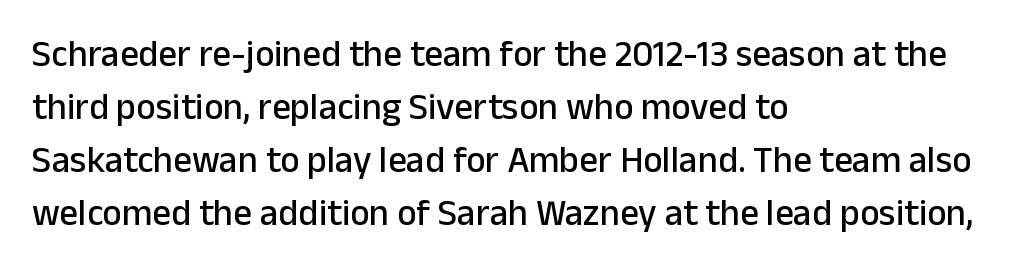
Q: Is the text italic (slanted)? A: No, it is upright.
Q: Is the typeface a serif or a sans-serif typeface? A: Sans-serif.
Q: Is the text underlined? A: No.
Q: How is the paragraph aligned? A: Left-aligned.
Q: Is the spacing between letters normal or unusually wide? A: Normal.
Q: Is the spacing between lines tight, normal or loose? A: Normal.
Q: Width (condensed, normal, or wide)? A: Normal.
Q: Stroke contrast? A: Low.
Q: x-height? A: Medium.
Q: Monospaced? A: No.
